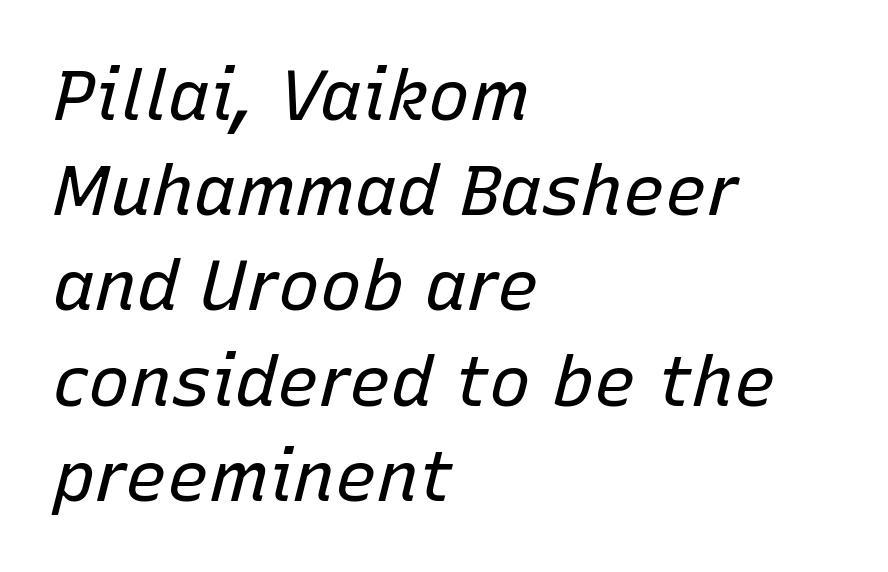
Q: Is the text bold? A: No.
Q: Is the text italic (slanted)? A: Yes, it leans right by about 15 degrees.
Q: Is the text underlined? A: No.
Q: How is the paragraph aligned? A: Left-aligned.
Q: Is the spacing between letters normal or unusually wide? A: Normal.
Q: Is the spacing between lines tight, normal or loose? A: Normal.
Q: Width (condensed, normal, or wide)? A: Normal.
Q: Stroke contrast? A: Low.
Q: x-height? A: Medium.
Q: Monospaced? A: No.
